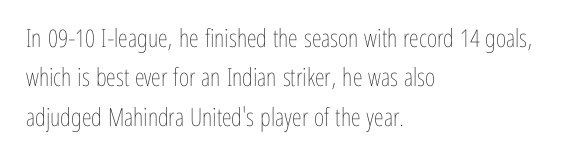
This block has exactly the height ordinary leading produces. Heft: none added — not bold. The face used here is rendered with its standard letterfit. Horizontally, the lines are justified to the leading edge only.
